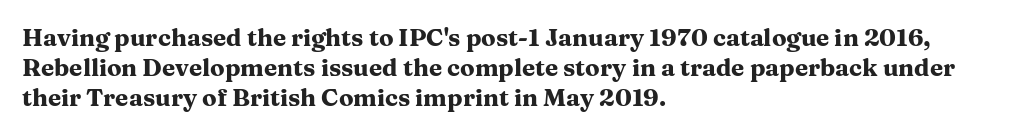
{"italic": "no", "bold": "yes", "underline": "no", "align": "left", "line_spacing_ratio": 1.24, "letter_spacing": "normal", "letter_spacing_em": 0.0, "glyph_px": 24}
